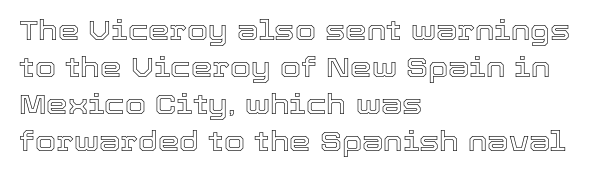
{"italic": "no", "underline": "no", "align": "left", "line_spacing": "normal", "line_spacing_ratio": 1.37, "letter_spacing": "normal", "letter_spacing_em": 0.0, "glyph_px": 27}
